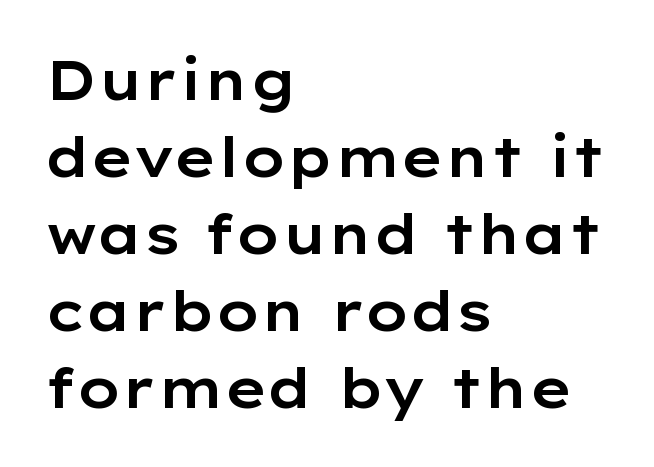
{"serif": "no", "italic": "no", "width": "wide", "stroke_contrast": "low", "x_height": "medium", "monospaced": "no", "underline": "no", "align": "left", "line_spacing": "normal", "line_spacing_ratio": 1.4, "letter_spacing": "normal", "letter_spacing_em": 0.0, "glyph_px": 55}
